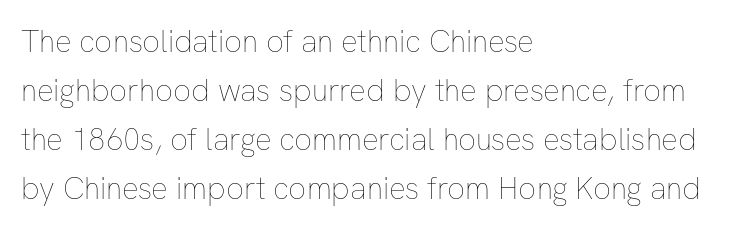
Q: Is the text bold? A: No.
Q: Is the text italic (slanted)? A: No, it is upright.
Q: Is the text underlined? A: No.
Q: How is the paragraph aligned? A: Left-aligned.
Q: Is the spacing between letters normal or unusually wide? A: Normal.
Q: Is the spacing between lines tight, normal or loose? A: Normal.
Q: Width (condensed, normal, or wide)? A: Normal.
Q: Stroke contrast? A: Low.
Q: x-height? A: Medium.
Q: Monospaced? A: No.
